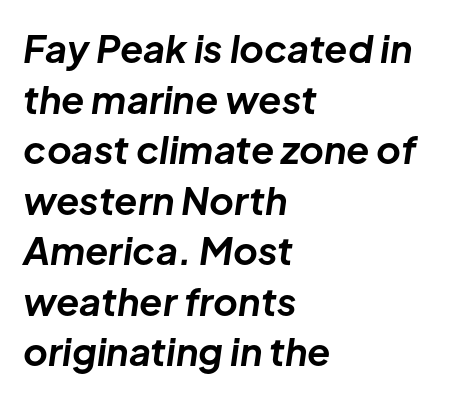
The image shows 38 px bold type, italic (leaning right); set left-aligned, normal line spacing (1.33x), normal letter spacing, not underlined; low stroke contrast and a medium x-height.
